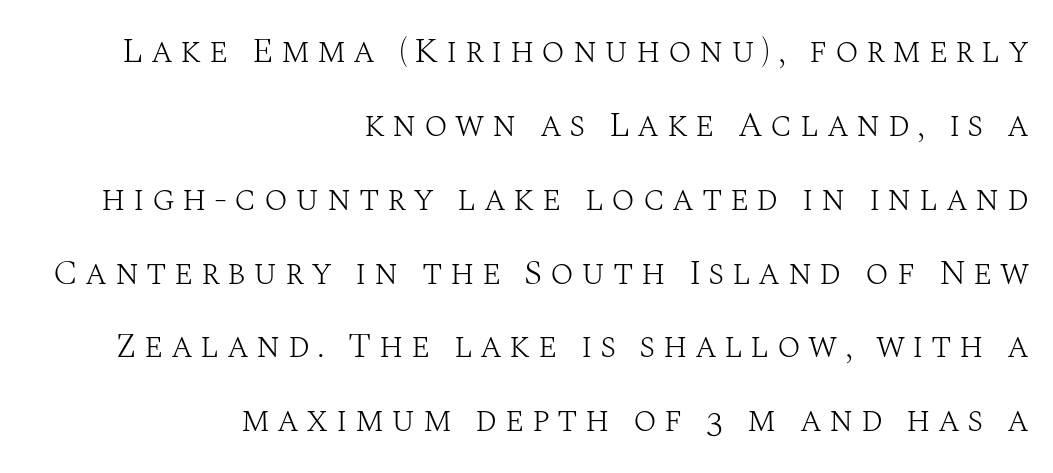
{"serif": "yes", "italic": "no", "bold": "no", "weight": "light", "width": "normal", "stroke_contrast": "medium", "x_height": "large", "monospaced": "no", "underline": "no", "align": "right", "line_spacing": "loose", "line_spacing_ratio": 2.11, "letter_spacing": "wide", "letter_spacing_em": 0.21, "glyph_px": 35}
